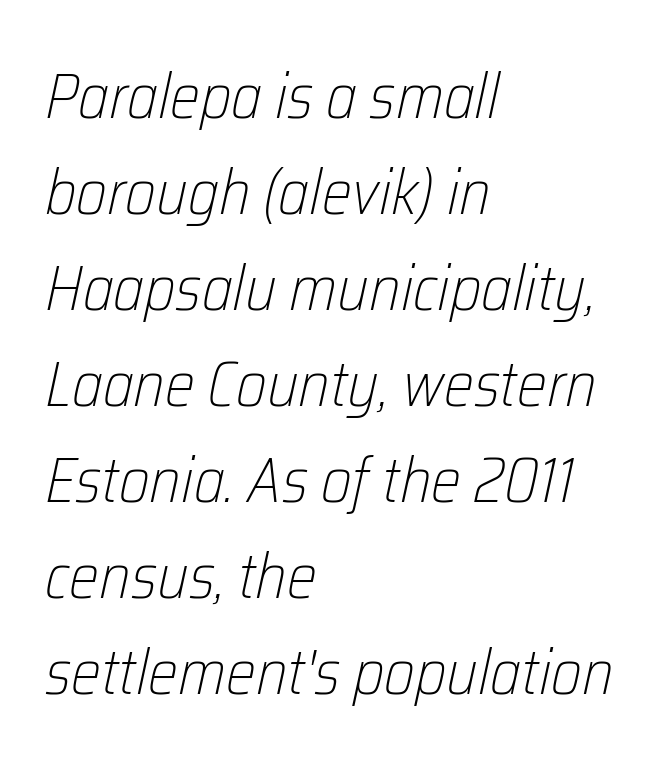
Q: Is the text bold? A: No.
Q: Is the text italic (slanted)? A: Yes, it leans right by about 12 degrees.
Q: Is the text underlined? A: No.
Q: How is the paragraph aligned? A: Left-aligned.
Q: Is the spacing between letters normal or unusually wide? A: Normal.
Q: Is the spacing between lines tight, normal or loose? A: Normal.
Q: Width (condensed, normal, or wide)? A: Condensed.
Q: Stroke contrast? A: Low.
Q: x-height? A: Medium.
Q: Monospaced? A: No.
